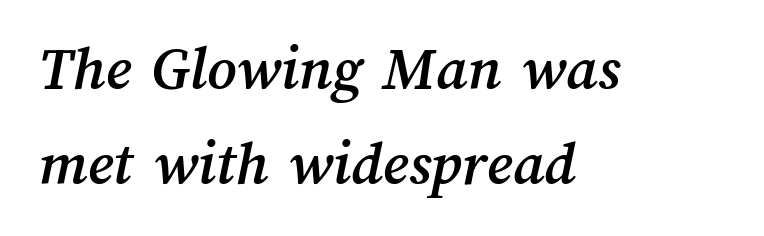
The image shows 63 px text type; set left-aligned, normal line spacing (1.51x), normal letter spacing, not underlined; medium stroke contrast and a medium x-height.
